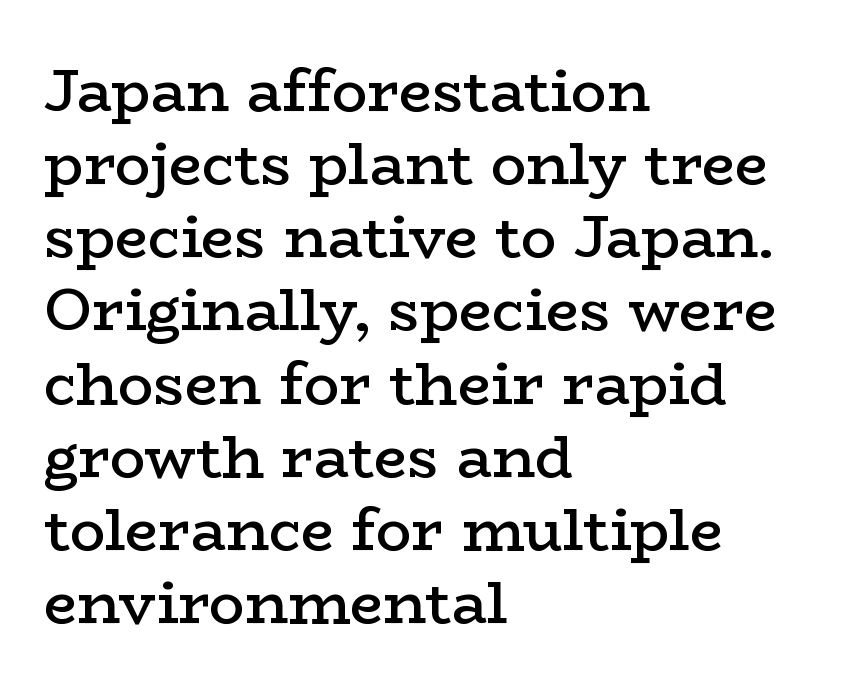
The face used here is proportionally spaced, like ordinary book or web type. Notice how the passage keeps a crisp vertical edge on the left only. The horizontal fit of the characters is conventional and even. Vertical strokes here are truly vertical.
